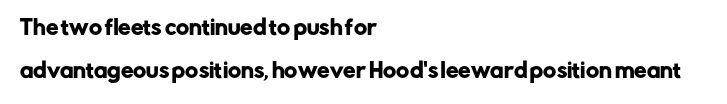
Q: Is the text italic (slanted)? A: No, it is upright.
Q: Is the text underlined? A: No.
Q: How is the paragraph aligned? A: Left-aligned.
Q: Is the spacing between letters normal or unusually wide? A: Normal.
Q: Is the spacing between lines tight, normal or loose? A: Loose.
